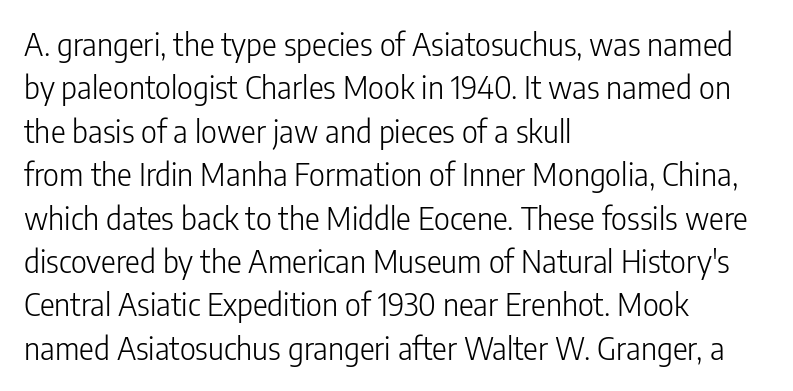
Horizontal alignment here is leftward, the default for most running prose. To sum up the face: it is a sans, with no serifs. The block of text has a typical density, with ordinary space between rows. Ordinary non-slanted type is in use. The words here are not underlined.
